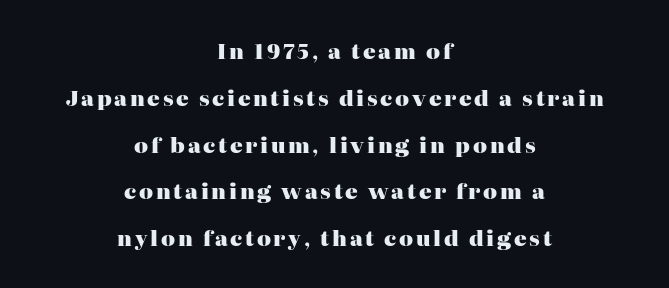
The image shows 21 px bold type, upright; set centered, loose line spacing (2.23x), not underlined.
